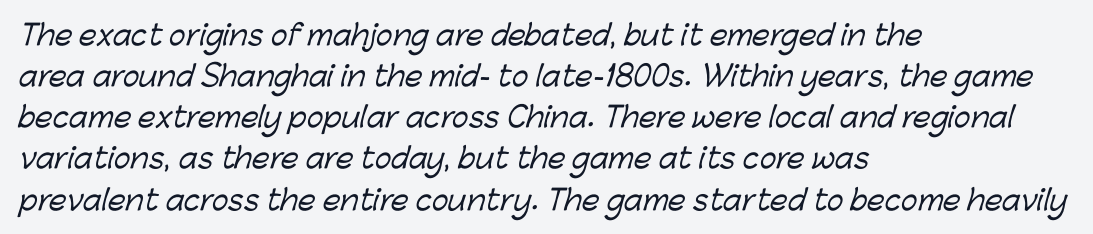
{"serif": "no", "width": "normal", "stroke_contrast": "low", "x_height": "medium", "monospaced": "no", "underline": "no", "align": "left", "line_spacing": "normal", "line_spacing_ratio": 1.47, "letter_spacing": "normal", "letter_spacing_em": 0.0, "glyph_px": 28}
